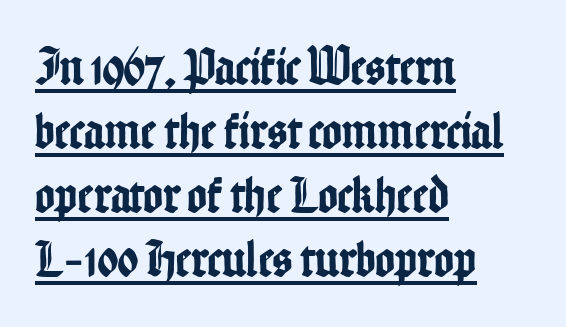
This sample uses plain, unmodified letter spacing. Does the copy run flush right? No — it runs flush left. The lettering holds an erect, upright posture throughout. Regarding serifs, this sample does without them. This is underlined copy, the kind a proofreader might mark for attention.
